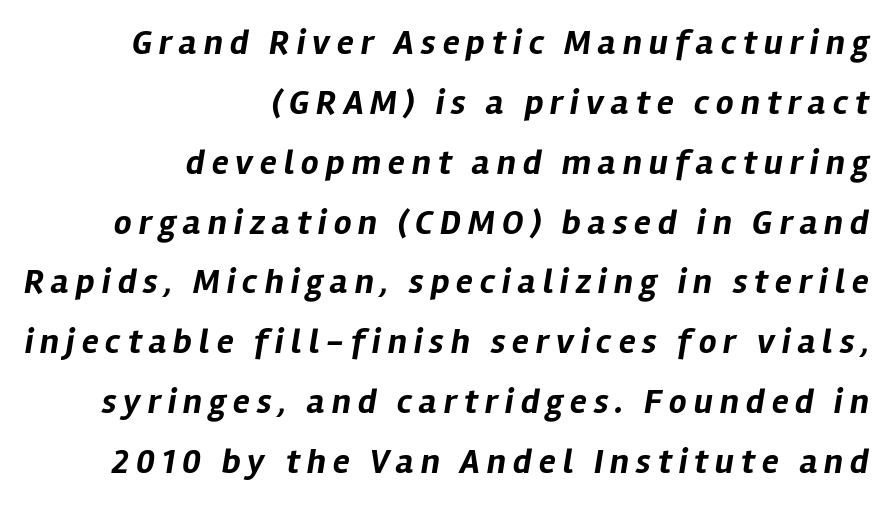
The image shows 35 px bold type, italic (leaning right); set right-aligned, line spacing 1.71x, unusually wide letter spacing (+0.2 em), not underlined; low stroke contrast and a medium x-height.
